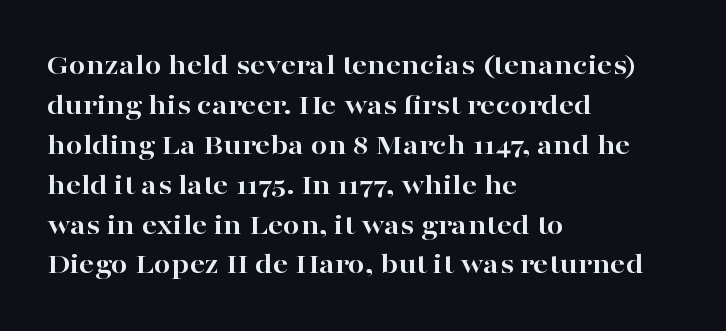
{"serif": "yes", "italic": "no", "bold": "yes", "weight": "bold", "width": "wide", "stroke_contrast": "high", "x_height": "medium", "monospaced": "no", "underline": "no", "align": "left", "line_spacing": "normal", "line_spacing_ratio": 1.33, "letter_spacing": "normal", "letter_spacing_em": 0.0, "glyph_px": 30}
